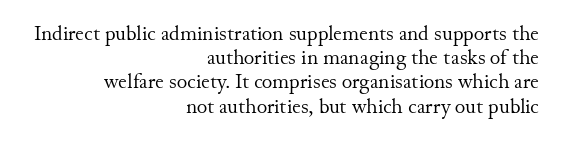
{"italic": "no", "bold": "no", "underline": "no", "align": "right", "line_spacing_ratio": 1.21, "letter_spacing": "normal", "letter_spacing_em": 0.0, "glyph_px": 20}
